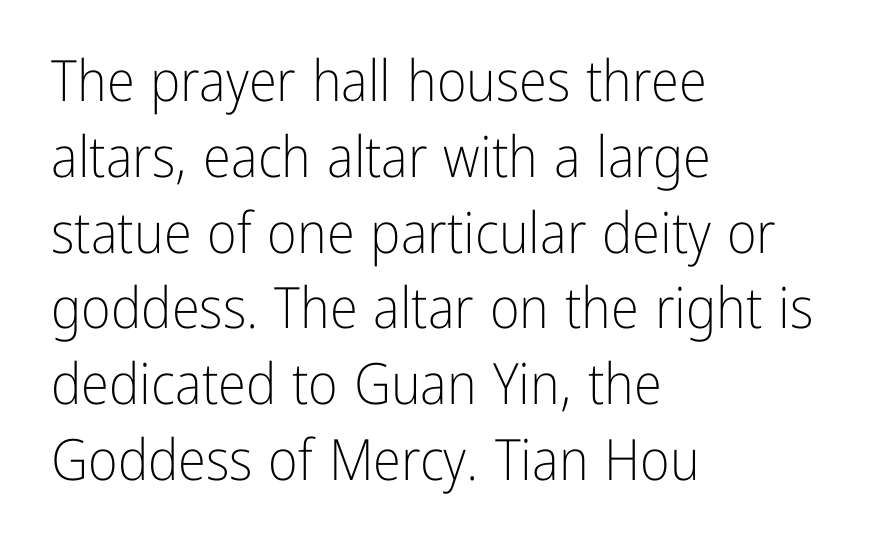
{"serif": "no", "italic": "no", "bold": "no", "weight": "light", "width": "condensed", "stroke_contrast": "low", "x_height": "medium", "monospaced": "no", "underline": "no", "align": "left", "line_spacing": "normal", "line_spacing_ratio": 1.33, "letter_spacing": "normal", "letter_spacing_em": 0.0, "glyph_px": 57}
